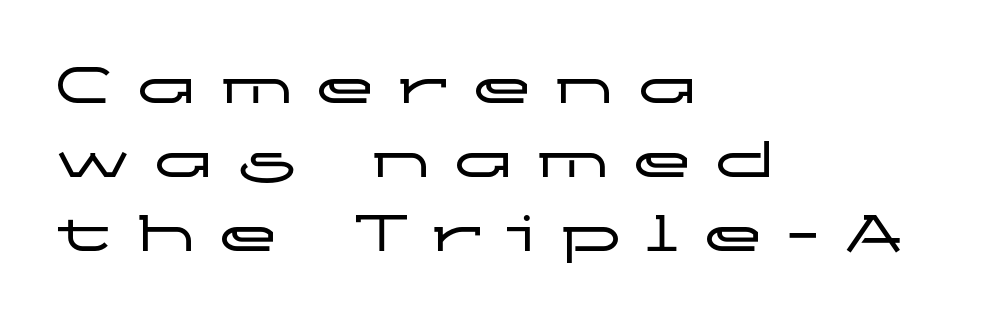
{"serif": "no", "italic": "no", "width": "wide", "stroke_contrast": "low", "x_height": "medium", "monospaced": "no", "underline": "no", "align": "left", "line_spacing_ratio": 1.23, "letter_spacing": "wide", "letter_spacing_em": 0.39, "glyph_px": 60}
